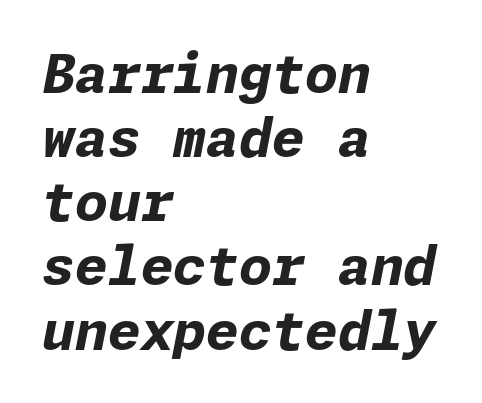
Q: Is the text bold? A: Yes.
Q: Is the text italic (slanted)? A: Yes, it leans right by about 11 degrees.
Q: Is the text underlined? A: No.
Q: How is the paragraph aligned? A: Left-aligned.
Q: Is the spacing between letters normal or unusually wide? A: Normal.
Q: Width (condensed, normal, or wide)? A: Normal.
Q: Stroke contrast? A: Low.
Q: x-height? A: Medium.
